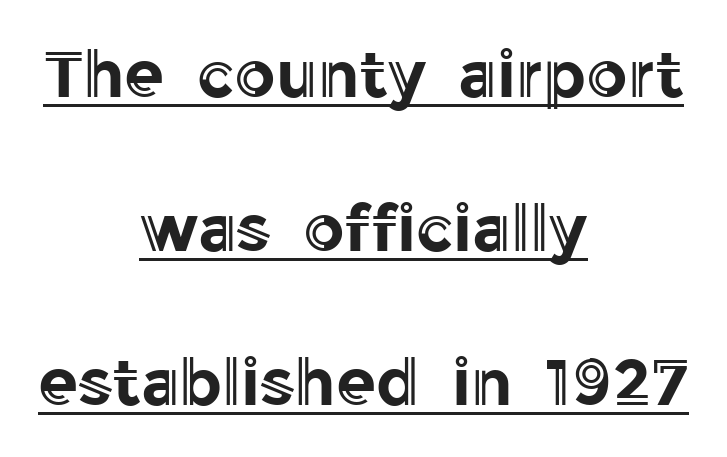
Q: Is the text italic (slanted)? A: No, it is upright.
Q: Is the text underlined? A: Yes.
Q: How is the paragraph aligned? A: Centered.
Q: Is the spacing between letters normal or unusually wide? A: Normal.
Q: Is the spacing between lines tight, normal or loose? A: Loose.
Q: Width (condensed, normal, or wide)? A: Normal.
Q: x-height? A: Medium.
Q: Monospaced? A: No.
